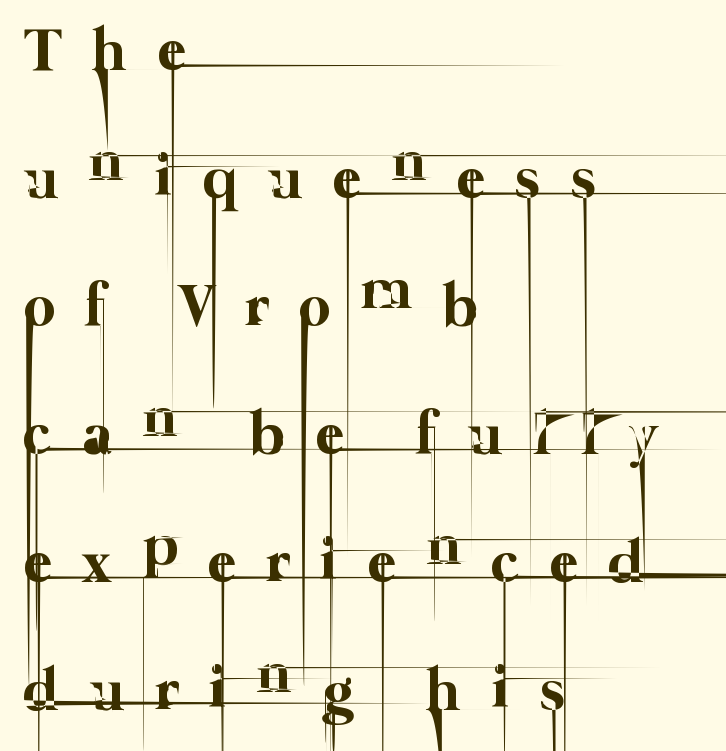
Q: Is the text bold? A: No.
Q: Is the text underlined? A: No.
Q: How is the paragraph aligned? A: Left-aligned.
Q: Is the spacing between letters normal or unusually wide? A: Unusually wide.
Q: Is the spacing between lines tight, normal or loose? A: Loose.
Q: Width (condensed, normal, or wide)? A: Normal.
Q: Stroke contrast? A: Low.
Q: x-height? A: Medium.
Q: Monospaced? A: No.
